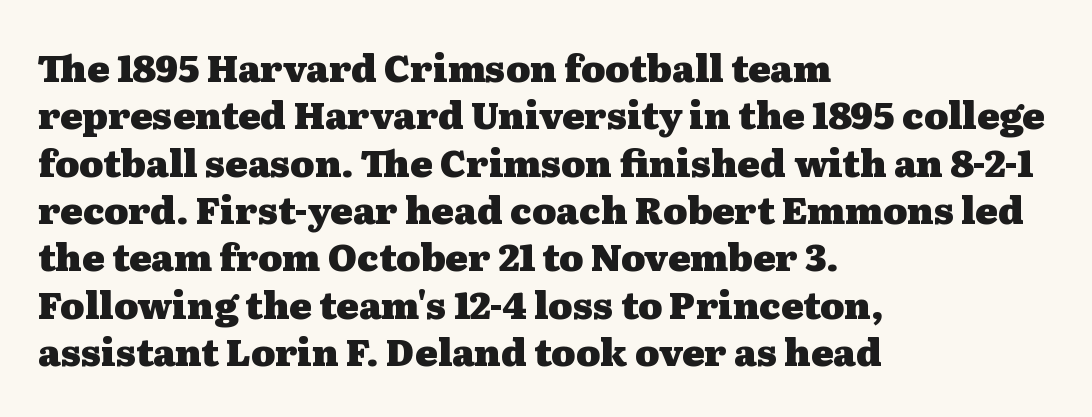
Q: Is the text bold? A: Yes.
Q: Is the text italic (slanted)? A: No, it is upright.
Q: Is the typeface a serif or a sans-serif typeface? A: Serif.
Q: Is the text underlined? A: No.
Q: How is the paragraph aligned? A: Left-aligned.
Q: Is the spacing between letters normal or unusually wide? A: Normal.
Q: Is the spacing between lines tight, normal or loose? A: Normal.
Q: Width (condensed, normal, or wide)? A: Wide.
Q: Stroke contrast? A: Medium.
Q: x-height? A: Medium.
Q: Monospaced? A: No.
